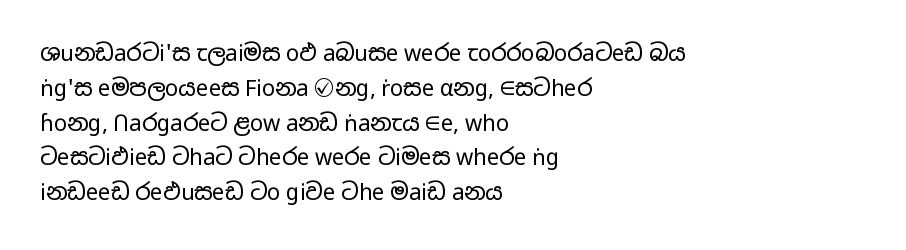
{"italic": "no", "bold": "no", "underline": "no", "align": "left", "line_spacing": "normal", "line_spacing_ratio": 1.58, "letter_spacing": "normal", "letter_spacing_em": 0.0, "glyph_px": 22}
